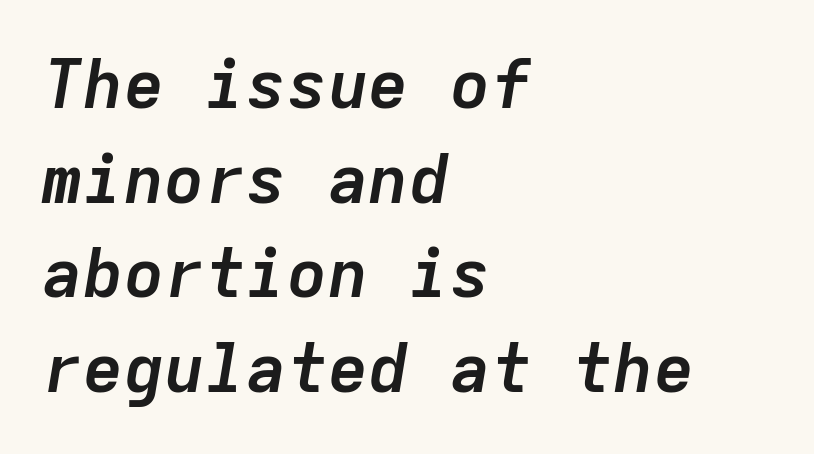
The image shows 68 px semibold type, italic (leaning right), monospaced; set left-aligned, normal line spacing (1.39x), normal letter spacing, not underlined; low stroke contrast and a medium x-height.
